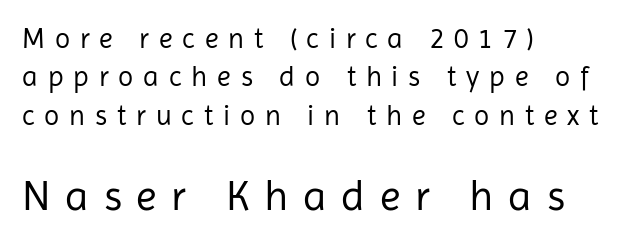
{"serif": "no", "italic": "no", "bold": "no", "weight": "regular", "width": "normal", "stroke_contrast": "low", "x_height": "medium", "monospaced": "no", "underline": "no", "align": "left", "line_spacing": "normal", "line_spacing_ratio": 1.37, "letter_spacing": "wide", "letter_spacing_em": 0.35, "larger_block": "second", "size_ratio": 1.5, "glyph_px": 42}
